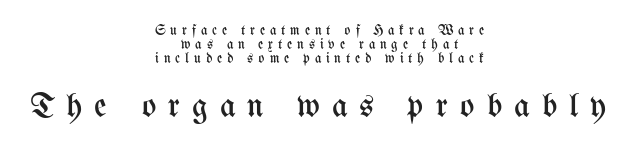
The image shows 34 px regular-weight, condensed type, upright; set centered, tight line spacing (0.99x), unusually wide letter spacing (+0.35 em), not underlined; the second (bottom) block is 2.43x larger; medium stroke contrast and a medium x-height.
